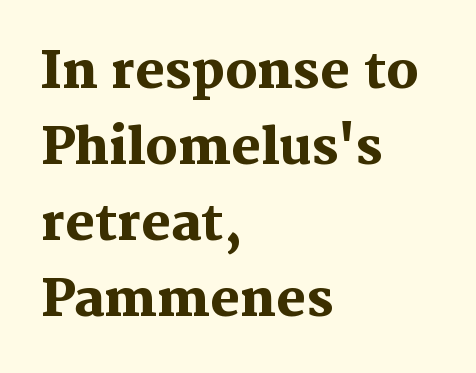
The image shows 50 px heavy serif type, upright; set left-aligned, normal line spacing (1.52x), normal letter spacing, not underlined; medium stroke contrast and a medium x-height.
